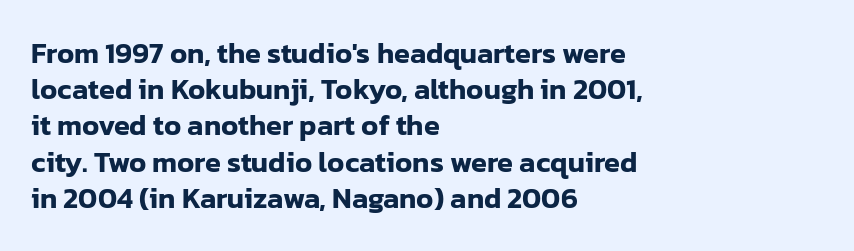
Q: Is the text italic (slanted)? A: No, it is upright.
Q: Is the typeface a serif or a sans-serif typeface? A: Sans-serif.
Q: Is the text underlined? A: No.
Q: How is the paragraph aligned? A: Left-aligned.
Q: Is the spacing between letters normal or unusually wide? A: Normal.
Q: Is the spacing between lines tight, normal or loose? A: Normal.
Q: Width (condensed, normal, or wide)? A: Normal.
Q: Stroke contrast? A: Low.
Q: x-height? A: Medium.
Q: Monospaced? A: No.
